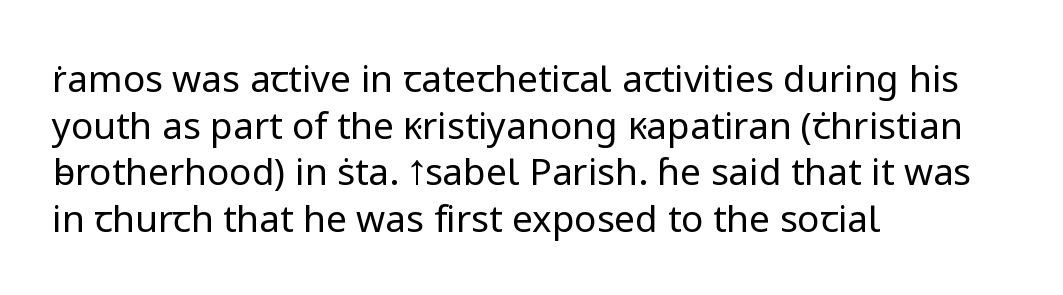
Q: Is the text bold? A: No.
Q: Is the text italic (slanted)? A: No, it is upright.
Q: Is the typeface a serif or a sans-serif typeface? A: Sans-serif.
Q: Is the text underlined? A: No.
Q: How is the paragraph aligned? A: Left-aligned.
Q: Is the spacing between letters normal or unusually wide? A: Normal.
Q: Is the spacing between lines tight, normal or loose? A: Normal.
Q: Width (condensed, normal, or wide)? A: Normal.
Q: Stroke contrast? A: Low.
Q: x-height? A: Medium.
Q: Monospaced? A: No.
